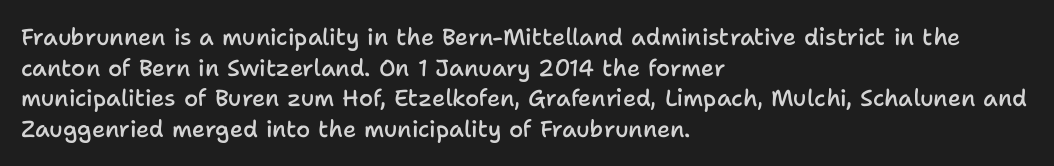
The image shows 23 px text type, upright; set left-aligned, normal line spacing (1.33x), normal letter spacing, not underlined.
